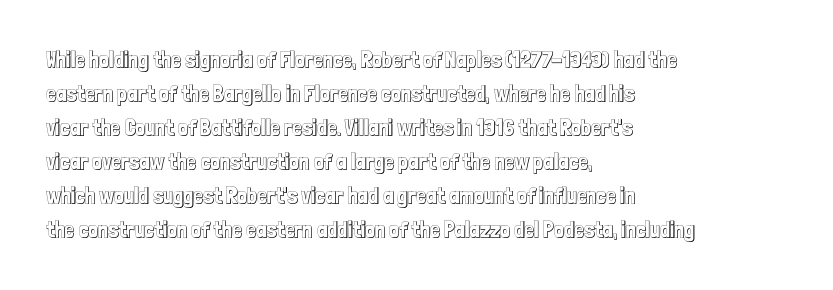
{"italic": "no", "underline": "no", "align": "left", "line_spacing": "normal", "line_spacing_ratio": 1.55, "letter_spacing": "normal", "letter_spacing_em": 0.0, "glyph_px": 22}
